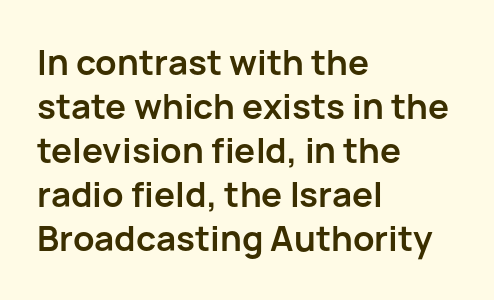
Thick stems and heavy bowls — unmistakably bold. This sample has the flowing, uneven cadence of proportional lettering. Type style note: lacks serifs. There is no visible air inserted between adjacent glyphs. This rendering features lettering with no underline. Ascenders rise straight up at ninety degrees.
